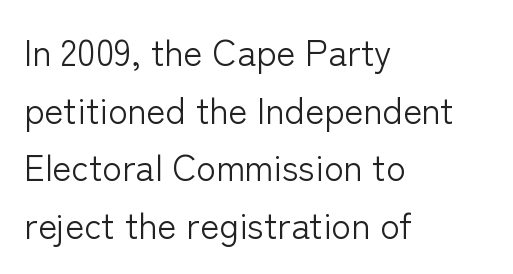
Every stem runs plumb, perpendicular to the baseline. Reading down the block, your eye returns to a fixed left position each line. Tracking value appears to be zero — textbook default spacing. Proportional: the letters do not fall into vertical columns. Baseline-to-baseline distance is the conventional proportion of letter height. The font sits on the lighter half of the weight spectrum, regular included.
